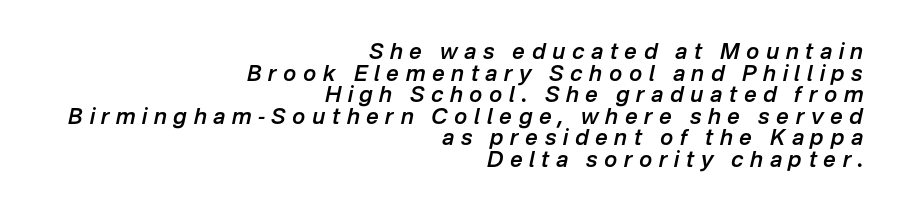
Q: Is the text bold? A: Semi-bold.
Q: Is the text italic (slanted)? A: Yes, it leans right by about 12 degrees.
Q: Is the text underlined? A: No.
Q: How is the paragraph aligned? A: Right-aligned.
Q: Is the spacing between letters normal or unusually wide? A: Unusually wide.
Q: Is the spacing between lines tight, normal or loose? A: Tight.
